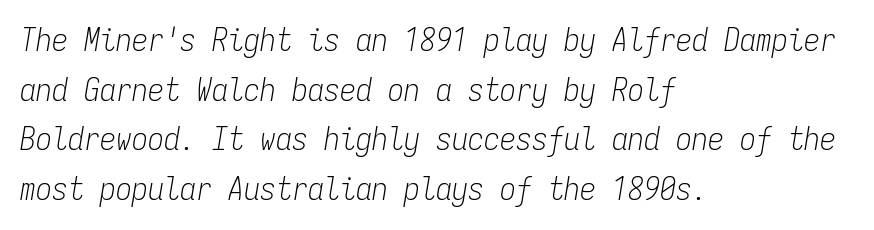
Is the type slanted? Yes — the strokes lean at a clear angle. A clean baseline with only descenders dipping below it. The weight would be labelled regular, book, light, or lighter still. Alignment: flush left. A typesetter would call this monospace, since all characters share one set width.
